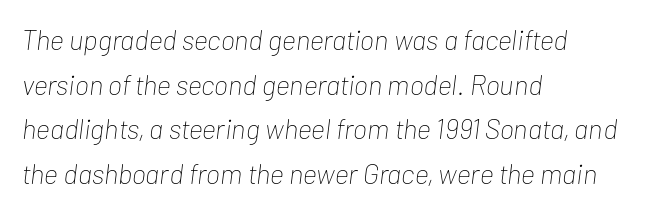
{"italic": "yes", "lean": "right", "slant_degrees": 7, "bold": "no", "weight": "thin", "width": "condensed", "stroke_contrast": "low", "x_height": "medium", "monospaced": "no", "underline": "no", "align": "left", "line_spacing": "normal", "line_spacing_ratio": 1.59, "letter_spacing": "normal", "letter_spacing_em": 0.0, "glyph_px": 28}
